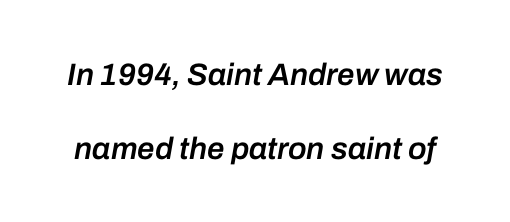
Proportional: the letters do not fall into vertical columns. Descender tails drop into unmarked territory. The passage shown is semibold, sitting just below true bold. Each new line begins a long way beneath the previous one.
